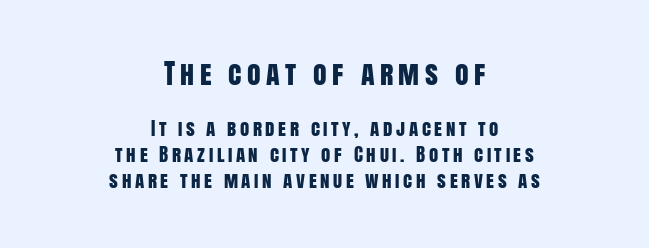
The image shows 28 px condensed sans-serif type, upright; set centered, normal line spacing (1.38x), not underlined; the first (top) block is 1.47x larger; low stroke contrast and a large x-height.
